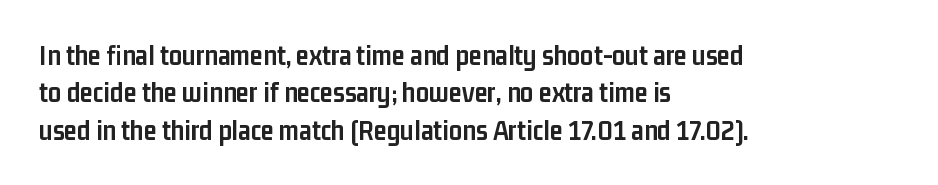
The image shows 29 px semibold, condensed sans-serif type, upright; set left-aligned, normal line spacing (1.29x), normal letter spacing, not underlined; low stroke contrast and a medium x-height.
